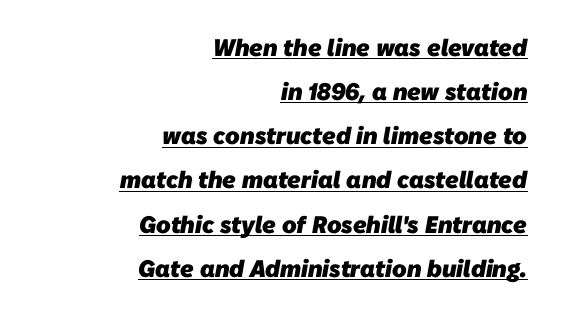
The image shows 24 px bold type; set right-aligned, line spacing 1.84x, normal letter spacing, underlined.
